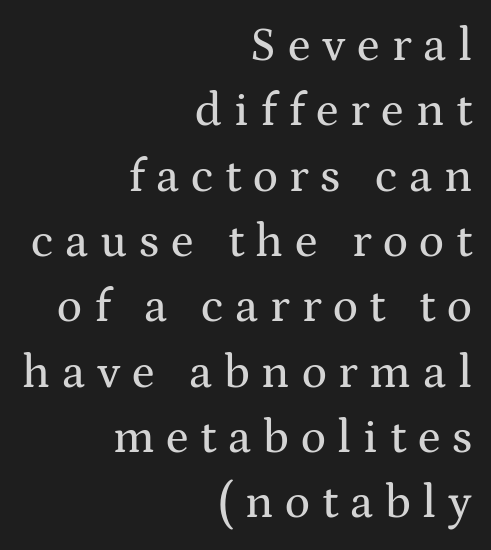
{"serif": "yes", "italic": "no", "width": "wide", "stroke_contrast": "medium", "x_height": "medium", "monospaced": "no", "underline": "no", "align": "right", "line_spacing": "normal", "line_spacing_ratio": 1.39, "letter_spacing": "wide", "letter_spacing_em": 0.25, "glyph_px": 47}
